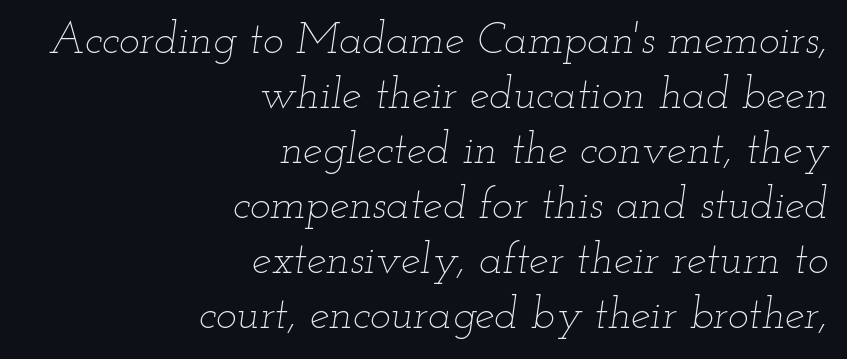
The image shows 44 px thin, wide type, italic (leaning right); set right-aligned, normal line spacing (1.25x), normal letter spacing, not underlined; low stroke contrast and a small x-height.
